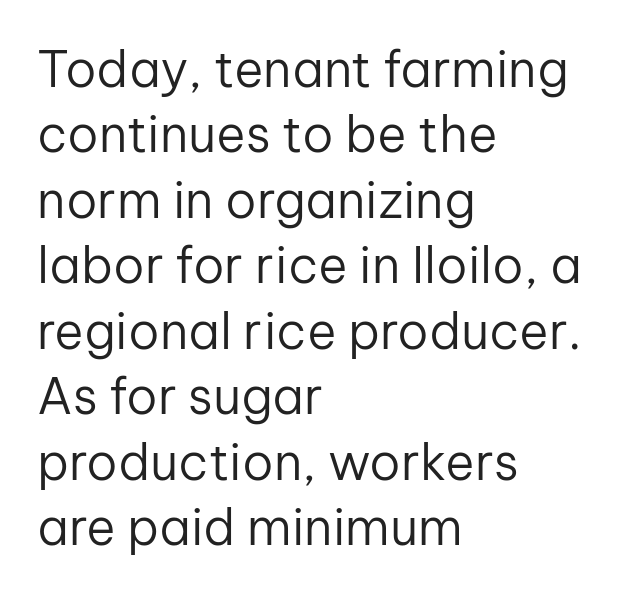
{"serif": "no", "italic": "no", "bold": "no", "weight": "regular", "width": "normal", "stroke_contrast": "low", "x_height": "medium", "monospaced": "no", "underline": "no", "align": "left", "line_spacing": "normal", "line_spacing_ratio": 1.31, "letter_spacing": "normal", "letter_spacing_em": 0.0, "glyph_px": 50}
